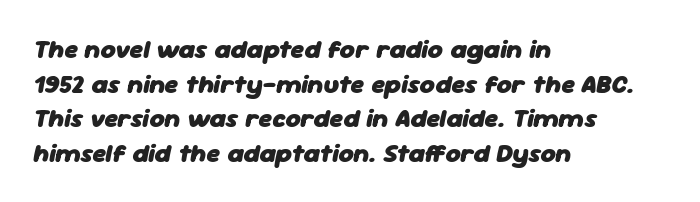
Q: Is the text bold? A: Yes.
Q: Is the text italic (slanted)? A: Yes, it leans right by about 11 degrees.
Q: Is the text underlined? A: No.
Q: How is the paragraph aligned? A: Left-aligned.
Q: Is the spacing between letters normal or unusually wide? A: Normal.
Q: Is the spacing between lines tight, normal or loose? A: Normal.
